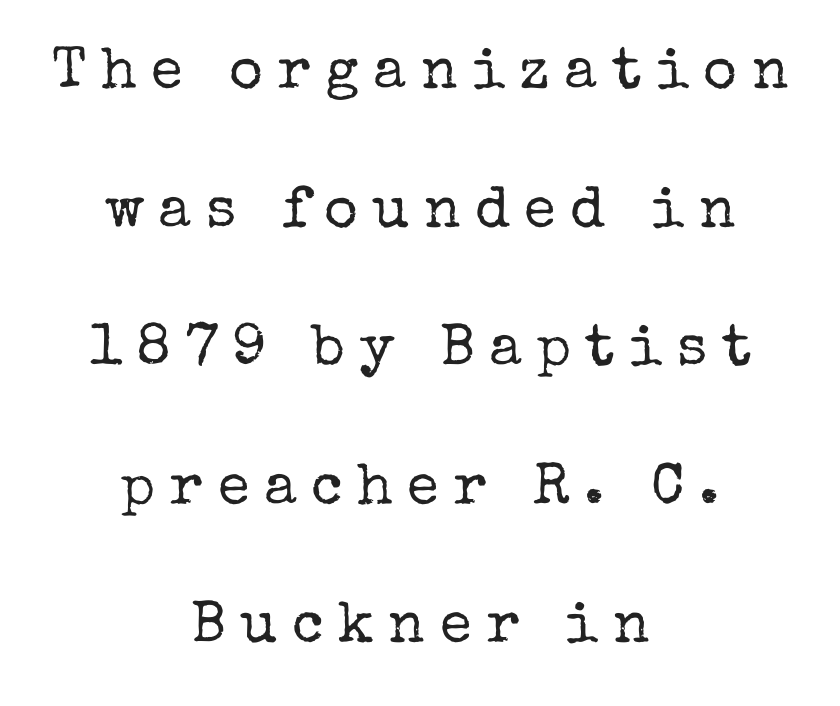
Q: Is the text bold? A: No.
Q: Is the text italic (slanted)? A: No, it is upright.
Q: Is the typeface a serif or a sans-serif typeface? A: Serif.
Q: Is the text underlined? A: No.
Q: How is the paragraph aligned? A: Centered.
Q: Is the spacing between letters normal or unusually wide? A: Unusually wide.
Q: Is the spacing between lines tight, normal or loose? A: Loose.
Q: Width (condensed, normal, or wide)? A: Normal.
Q: Stroke contrast? A: Low.
Q: x-height? A: Medium.
Q: Monospaced? A: No.
